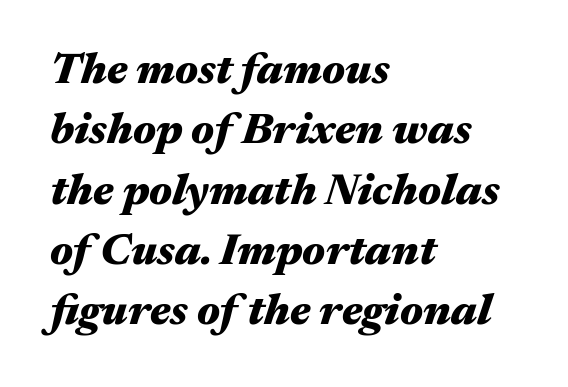
Q: Is the text bold? A: Yes.
Q: Is the text italic (slanted)? A: Yes, it leans right by about 17 degrees.
Q: Is the text underlined? A: No.
Q: How is the paragraph aligned? A: Left-aligned.
Q: Is the spacing between letters normal or unusually wide? A: Normal.
Q: Is the spacing between lines tight, normal or loose? A: Normal.
Q: Width (condensed, normal, or wide)? A: Wide.
Q: Stroke contrast? A: Medium.
Q: x-height? A: Medium.
Q: Monospaced? A: No.
